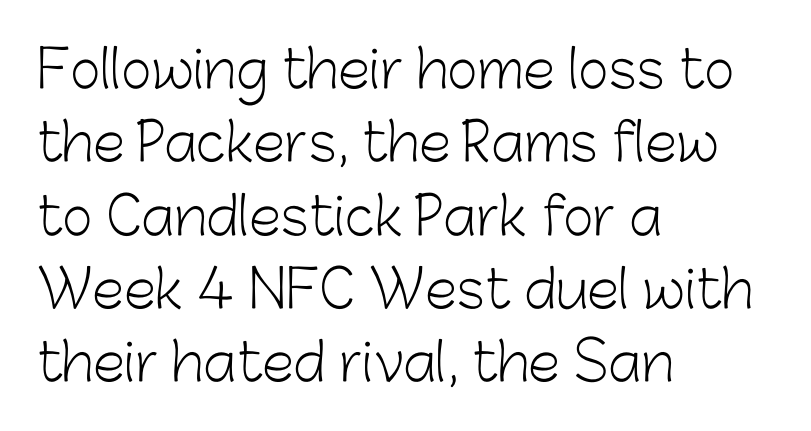
The font sits on the lighter half of the weight spectrum, regular included. Quick note: not italic, upright. Regarding serifs, this sample does without them. Each word holds together tightly as a unit, with standard inter-letter gaps. The foot of each line stays bare and open. The text block is weighted toward the left margin, trailing off unevenly rightward.
